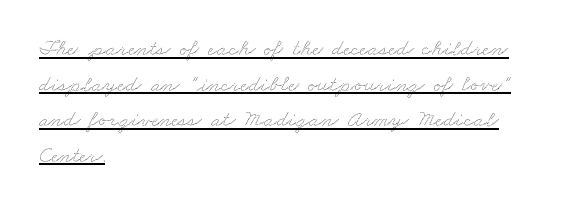
The image shows 23 px text type; set left-aligned, normal line spacing (1.55x), normal letter spacing, underlined.
